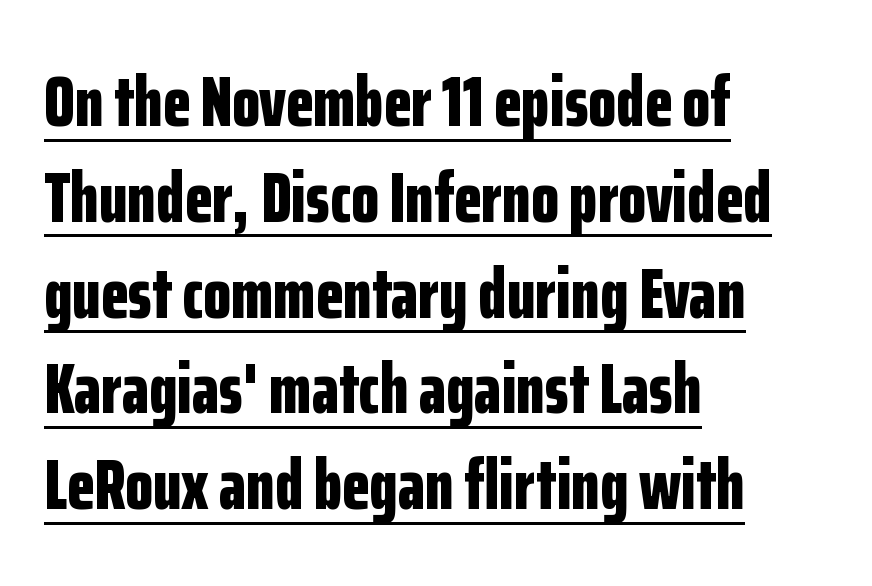
Q: Is the text bold? A: Yes.
Q: Is the text italic (slanted)? A: No, it is upright.
Q: Is the typeface a serif or a sans-serif typeface? A: Sans-serif.
Q: Is the text underlined? A: Yes.
Q: How is the paragraph aligned? A: Left-aligned.
Q: Is the spacing between letters normal or unusually wide? A: Normal.
Q: Is the spacing between lines tight, normal or loose? A: Normal.
Q: Width (condensed, normal, or wide)? A: Condensed.
Q: Stroke contrast? A: Low.
Q: x-height? A: Medium.
Q: Monospaced? A: No.
